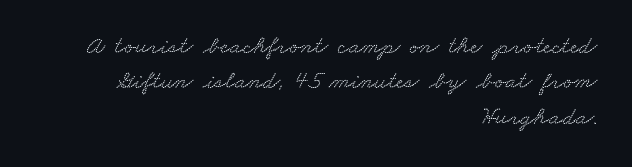
The image shows 25 px text type; set right-aligned, normal line spacing (1.42x), normal letter spacing, not underlined.
